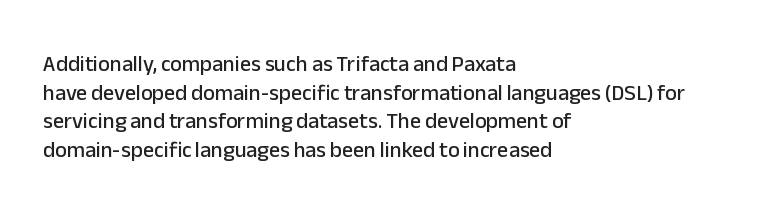
{"italic": "no", "underline": "no", "align": "left", "line_spacing": "normal", "line_spacing_ratio": 1.3, "letter_spacing": "normal", "letter_spacing_em": 0.0, "glyph_px": 22}
